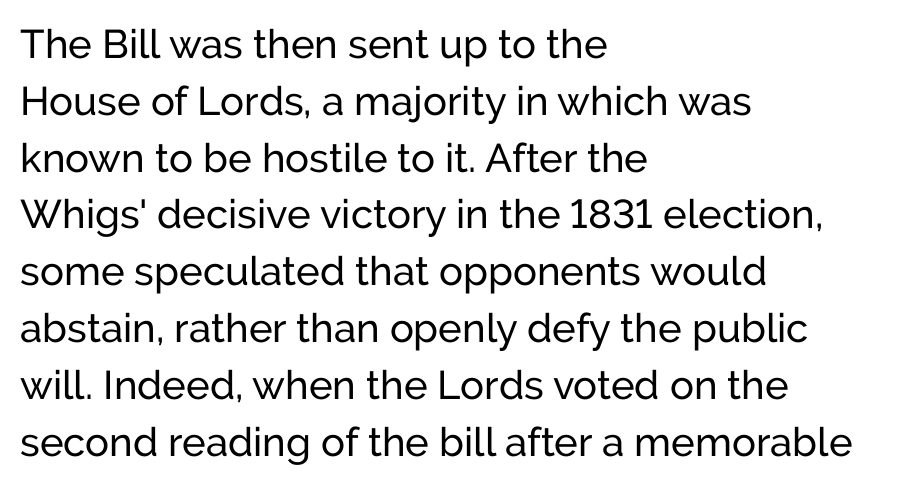
In terms of posture, this sample is upright. You could call the tracking neutral — neither tight nor loose. The typesetter chose a ragged-right arrangement here. Descenders hang freely into open space.
